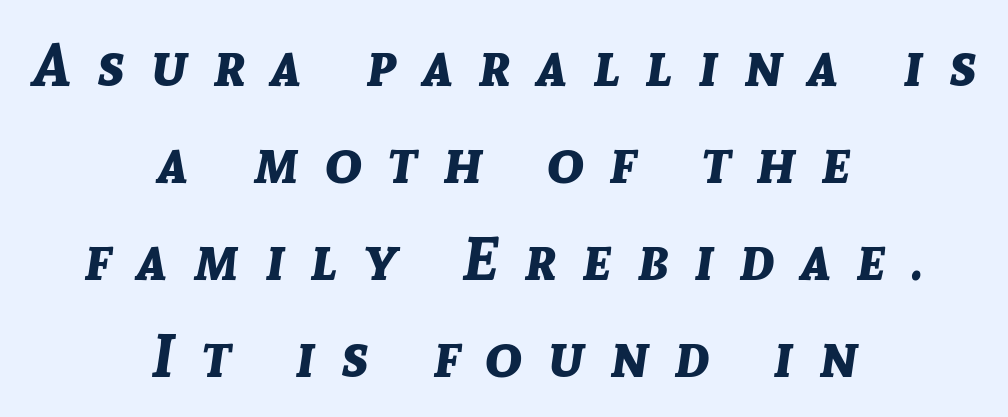
Q: Is the text bold? A: Yes.
Q: Is the text italic (slanted)? A: Yes, it leans right by about 8 degrees.
Q: Is the text underlined? A: No.
Q: How is the paragraph aligned? A: Centered.
Q: Is the spacing between letters normal or unusually wide? A: Unusually wide.
Q: Is the spacing between lines tight, normal or loose? A: Normal.
Q: Width (condensed, normal, or wide)? A: Normal.
Q: Stroke contrast? A: Low.
Q: x-height? A: Medium.
Q: Monospaced? A: No.
